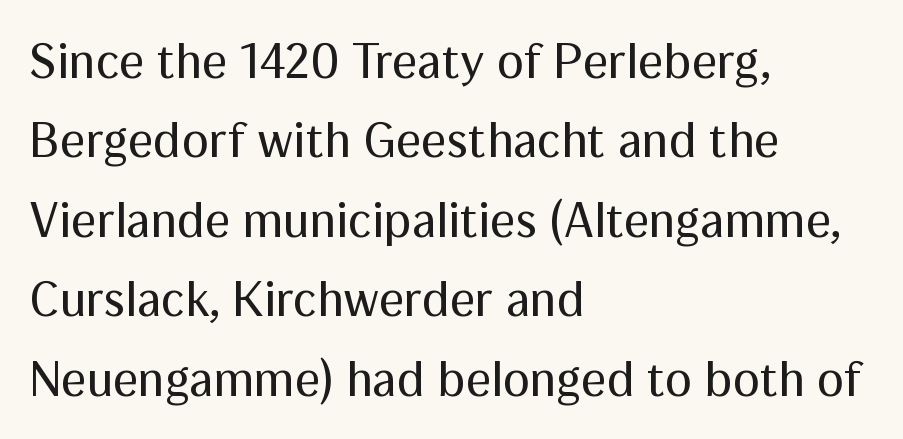
Serifs: no, the terminals of the letterforms are clean. This rendering uses left alignment, leaving the right contour irregular. Words float on clear page, feet unadorned. Stroke thickness stays within the range of a standard reading face or lighter.
